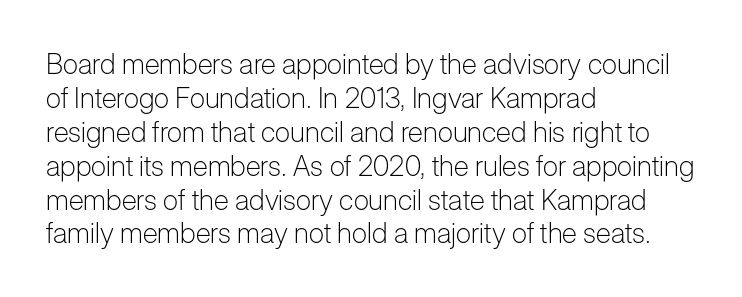
The image shows 28 px light sans-serif type, upright; set left-aligned, line spacing 1.21x, normal letter spacing, not underlined; low stroke contrast and a medium x-height.
